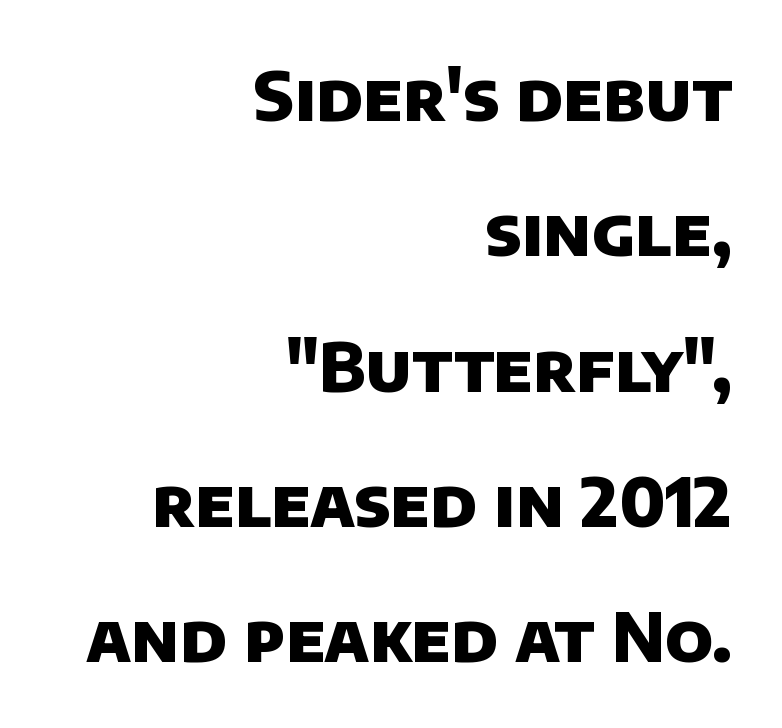
Q: Is the text bold? A: Yes.
Q: Is the typeface a serif or a sans-serif typeface? A: Sans-serif.
Q: Is the text underlined? A: No.
Q: How is the paragraph aligned? A: Right-aligned.
Q: Is the spacing between letters normal or unusually wide? A: Normal.
Q: Is the spacing between lines tight, normal or loose? A: Loose.
Q: Width (condensed, normal, or wide)? A: Normal.
Q: Stroke contrast? A: Low.
Q: x-height? A: Large.
Q: Monospaced? A: No.
